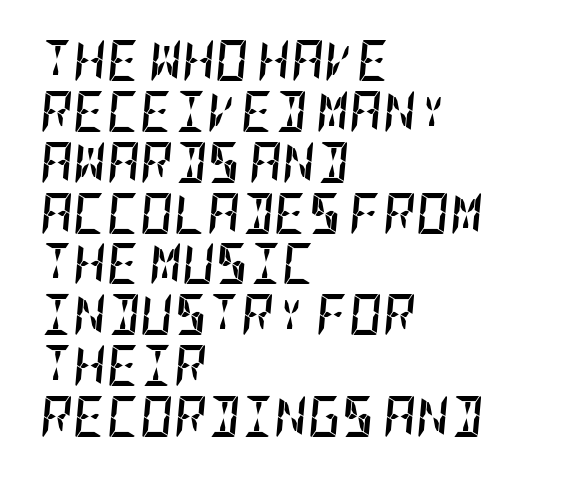
Q: Is the text bold? A: Yes.
Q: Is the text italic (slanted)? A: Yes, it leans right by about 5 degrees.
Q: Is the text underlined? A: No.
Q: How is the paragraph aligned? A: Left-aligned.
Q: Is the spacing between letters normal or unusually wide? A: Normal.
Q: Width (condensed, normal, or wide)? A: Condensed.
Q: Stroke contrast? A: Low.
Q: x-height? A: Large.
